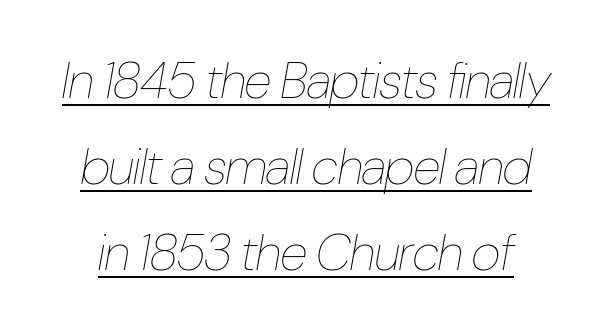
{"italic": "yes", "lean": "right", "slant_degrees": 10, "bold": "no", "weight": "thin", "width": "condensed", "stroke_contrast": "low", "x_height": "medium", "monospaced": "no", "underline": "yes", "line_spacing": "normal", "line_spacing_ratio": 1.69, "letter_spacing": "normal", "letter_spacing_em": 0.0, "glyph_px": 51}
